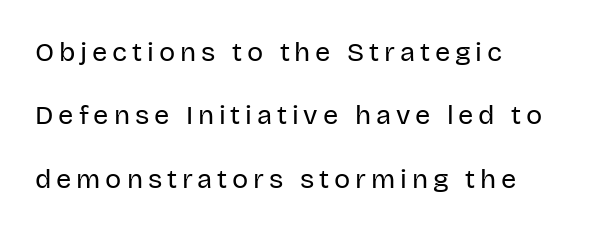
The image shows 27 px text type, upright; set left-aligned, loose line spacing (2.35x), not underlined.
